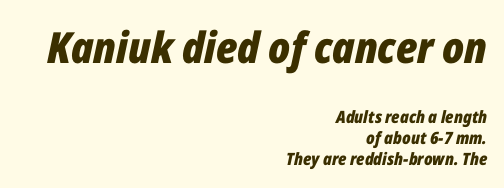
The rendering keeps characters at their native spacing. Two sizes are in play, and the larger belongs to the first block. All the whitespace from short lines collects on the left. What weight is shown? A full bold with thick strokes. The rendering uses natural spacing where letterforms have individual widths. The axis of the letterforms is tilted away from vertical.
